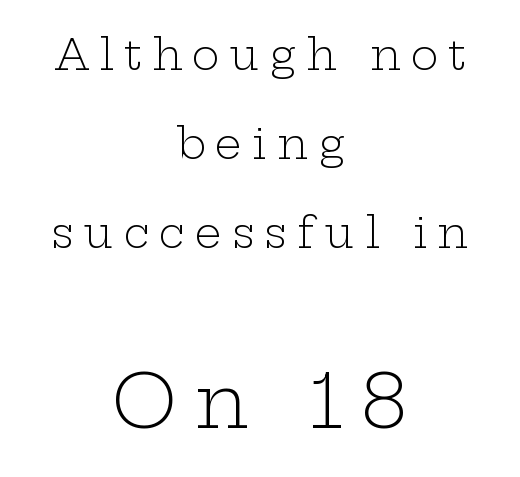
The image shows 74 px light, wide serif type, upright; set centered, loose line spacing (2.12x), unusually wide letter spacing (+0.24 em), not underlined; the second (bottom) block is 1.76x larger; low stroke contrast and a medium x-height.
